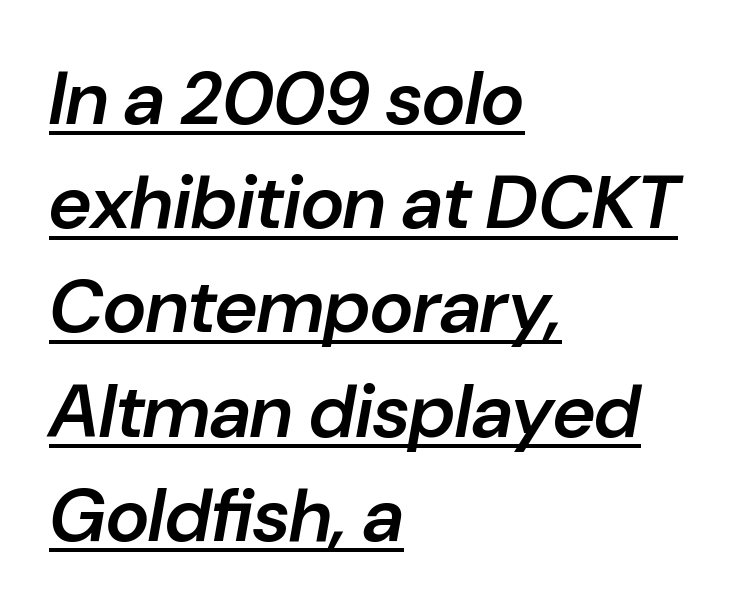
The image shows 75 px semibold type, italic (leaning right); set left-aligned, normal line spacing (1.39x), normal letter spacing, underlined; low stroke contrast and a medium x-height.
